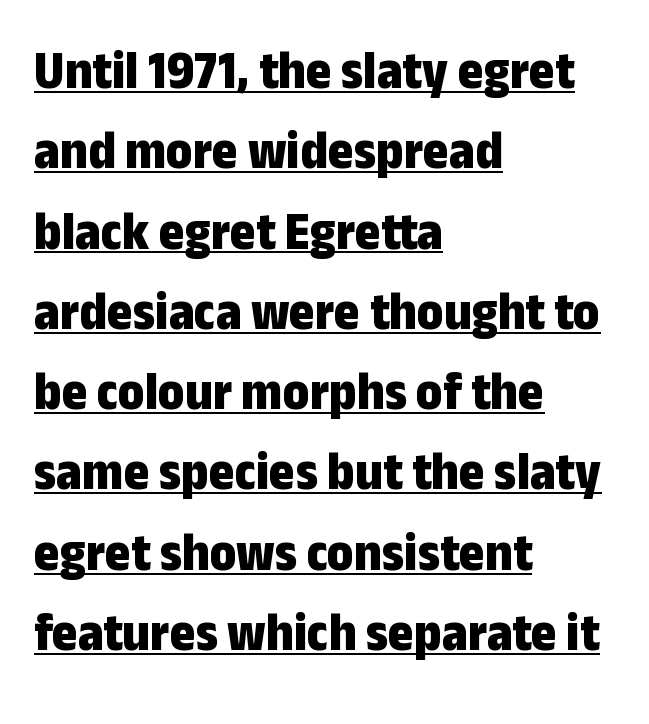
Q: Is the text bold? A: Yes.
Q: Is the text italic (slanted)? A: No, it is upright.
Q: Is the typeface a serif or a sans-serif typeface? A: Sans-serif.
Q: Is the text underlined? A: Yes.
Q: How is the paragraph aligned? A: Left-aligned.
Q: Is the spacing between letters normal or unusually wide? A: Normal.
Q: Is the spacing between lines tight, normal or loose? A: Normal.
Q: Width (condensed, normal, or wide)? A: Condensed.
Q: Stroke contrast? A: Low.
Q: x-height? A: Medium.
Q: Monospaced? A: No.
